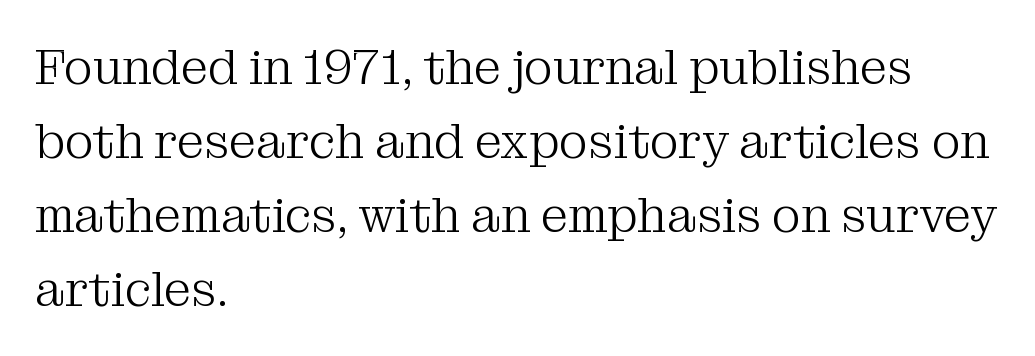
Q: Is the text bold? A: No.
Q: Is the text italic (slanted)? A: No, it is upright.
Q: Is the typeface a serif or a sans-serif typeface? A: Serif.
Q: Is the text underlined? A: No.
Q: How is the paragraph aligned? A: Left-aligned.
Q: Is the spacing between letters normal or unusually wide? A: Normal.
Q: Is the spacing between lines tight, normal or loose? A: Normal.
Q: Width (condensed, normal, or wide)? A: Normal.
Q: Stroke contrast? A: Medium.
Q: x-height? A: Medium.
Q: Monospaced? A: No.
